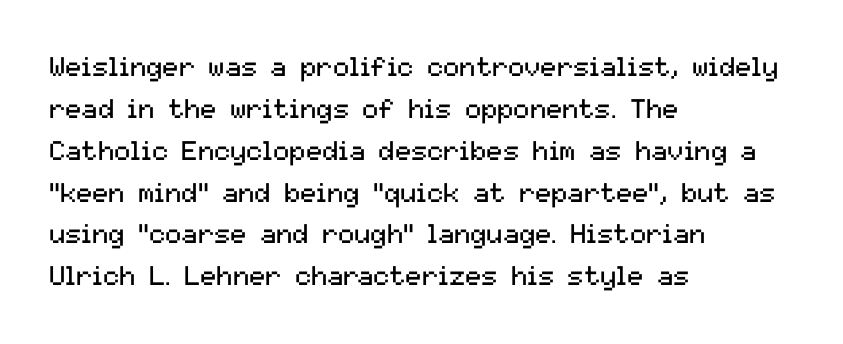
The image shows 27 px text type, upright; set left-aligned, normal line spacing (1.55x), normal letter spacing, not underlined.
